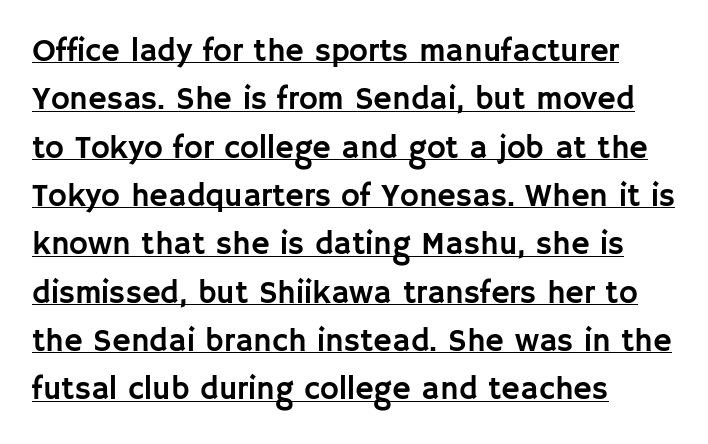
The image shows 32 px sans-serif type, upright; set left-aligned, normal line spacing (1.51x), normal letter spacing, underlined; low stroke contrast and a large x-height.
